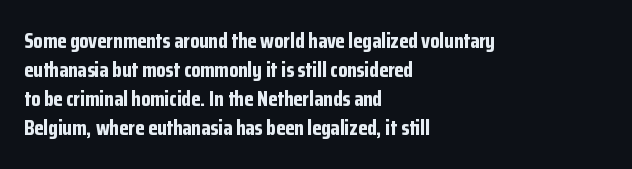
The lines are quadded left. These lines keep a tight, regular rhythm from letter to letter. The gap between lines stays unmarked. It's the straight-up-and-down kind of type. The rendering uses a moderate line-height, typical for paragraphs. Pretty heavy lettering here — definitely bold.
